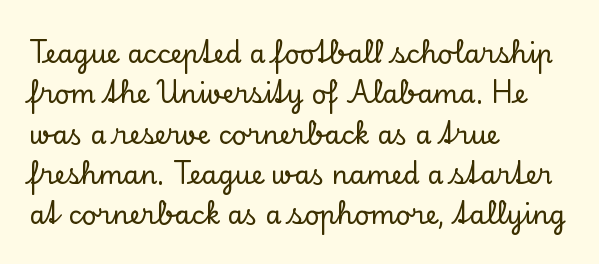
{"italic": "no", "underline": "no", "align": "left", "line_spacing": "normal", "line_spacing_ratio": 1.55, "letter_spacing": "normal", "letter_spacing_em": 0.0, "glyph_px": 26}
